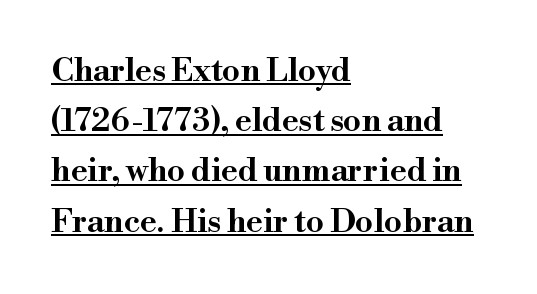
Q: Is the text italic (slanted)? A: No, it is upright.
Q: Is the typeface a serif or a sans-serif typeface? A: Serif.
Q: Is the text underlined? A: Yes.
Q: How is the paragraph aligned? A: Left-aligned.
Q: Is the spacing between letters normal or unusually wide? A: Normal.
Q: Is the spacing between lines tight, normal or loose? A: Normal.
Q: Width (condensed, normal, or wide)? A: Wide.
Q: Stroke contrast? A: High.
Q: x-height? A: Small.
Q: Monospaced? A: No.
